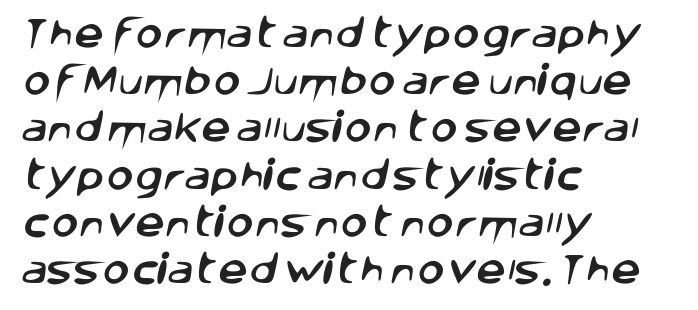
Note the varied advance widths — an 'i' is clearly narrower than an 'm'. Underline: absent. You can tell from the bare stems that sans-serif type was used. Look at the tracking — it's just the regular setting, nothing added. These lines stack with their left ends in a neat column.
